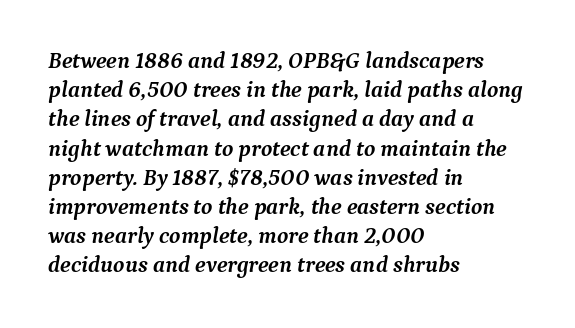
The image shows 23 px bold type, italic (leaning right); set left-aligned, normal line spacing (1.27x), normal letter spacing, not underlined.
